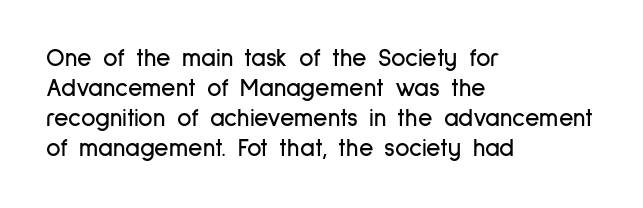
Italic? Not at all — the glyphs are vertical. Only glyphs here, with clear space below each row. Does the copy run flush right? No — it runs flush left. The letters sit at their default tracking, neither squeezed nor spread.
